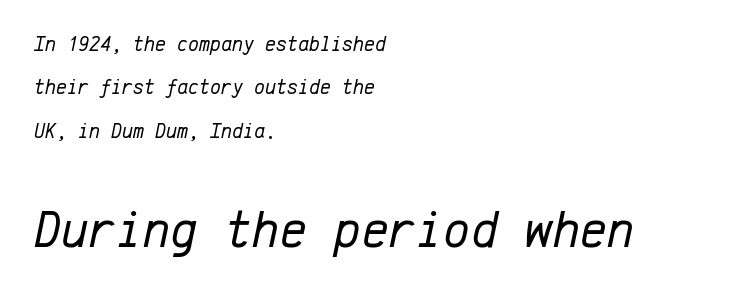
The image shows 52 px regular-weight type, italic (leaning right), monospaced; set left-aligned, loose line spacing (2.06x), normal letter spacing, not underlined; the second (bottom) block is 2.48x larger; low stroke contrast and a medium x-height.
